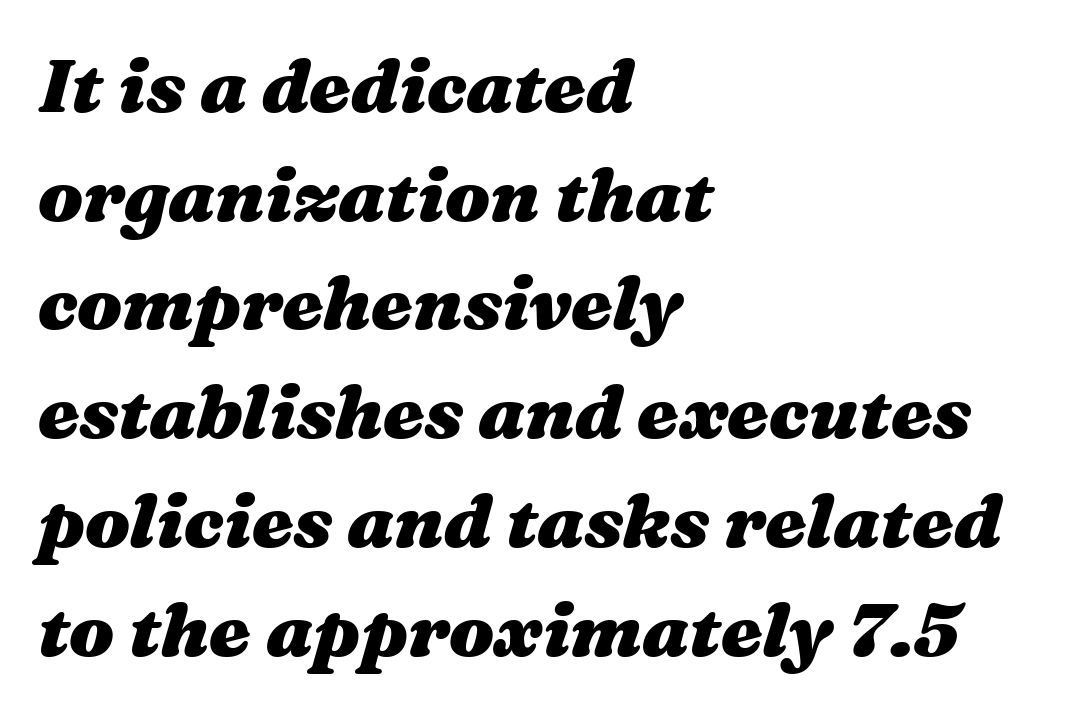
Q: Is the text bold? A: Yes.
Q: Is the text italic (slanted)? A: Yes, it leans right by about 16 degrees.
Q: Is the text underlined? A: No.
Q: How is the paragraph aligned? A: Left-aligned.
Q: Is the spacing between letters normal or unusually wide? A: Normal.
Q: Is the spacing between lines tight, normal or loose? A: Normal.
Q: Width (condensed, normal, or wide)? A: Wide.
Q: Stroke contrast? A: Medium.
Q: x-height? A: Medium.
Q: Monospaced? A: No.
